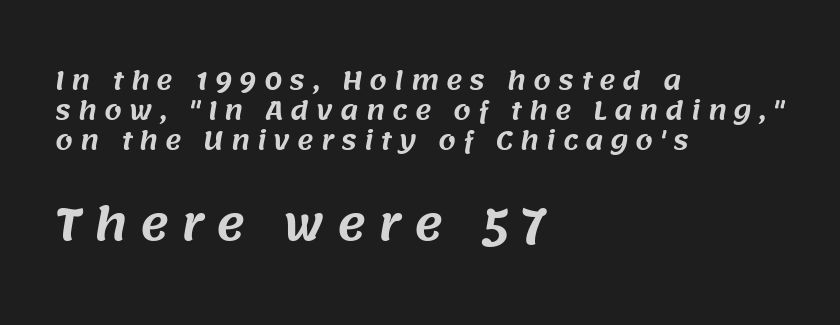
Q: Is the typeface a serif or a sans-serif typeface? A: Sans-serif.
Q: Is the text underlined? A: No.
Q: How is the paragraph aligned? A: Left-aligned.
Q: Is the spacing between letters normal or unusually wide? A: Unusually wide.
Q: Which block of text is set in a larger size, the first (top) or the second (bottom)? A: The second (bottom) one.
Q: Width (condensed, normal, or wide)? A: Normal.
Q: Stroke contrast? A: Medium.
Q: x-height? A: Large.
Q: Monospaced? A: No.
